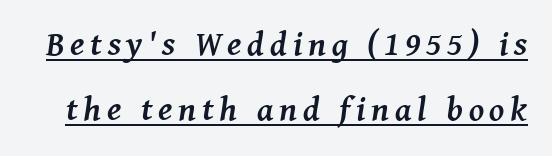
The image shows 34 px semibold serif type, italic (leaning right); set loose line spacing (1.92x), underlined; medium stroke contrast and a medium x-height.
